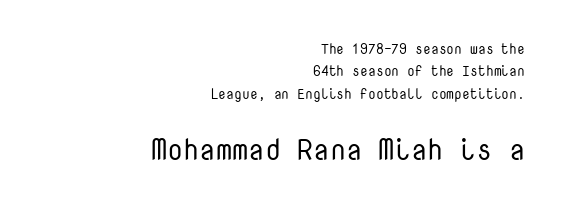
The lines are quadded right. No chunkiness to these letters — they're not bold. The more generous point size was reserved for the lower chunk. This rendering features lettering with no underline.
